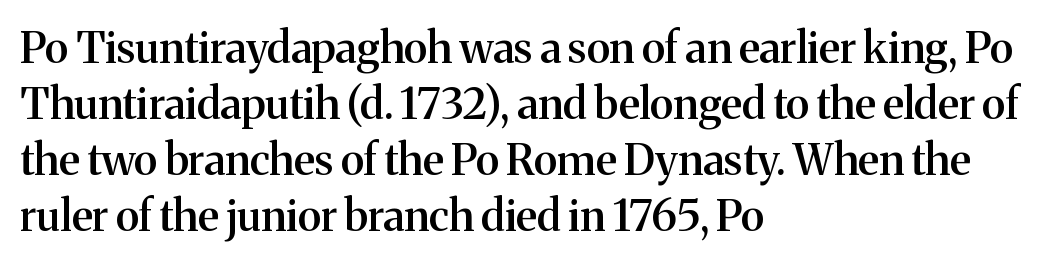
Q: Is the text bold? A: Semi-bold.
Q: Is the text italic (slanted)? A: No, it is upright.
Q: Is the typeface a serif or a sans-serif typeface? A: Serif.
Q: Is the text underlined? A: No.
Q: How is the paragraph aligned? A: Left-aligned.
Q: Is the spacing between letters normal or unusually wide? A: Normal.
Q: Is the spacing between lines tight, normal or loose? A: Normal.
Q: Width (condensed, normal, or wide)? A: Normal.
Q: Stroke contrast? A: Medium.
Q: x-height? A: Medium.
Q: Monospaced? A: No.
